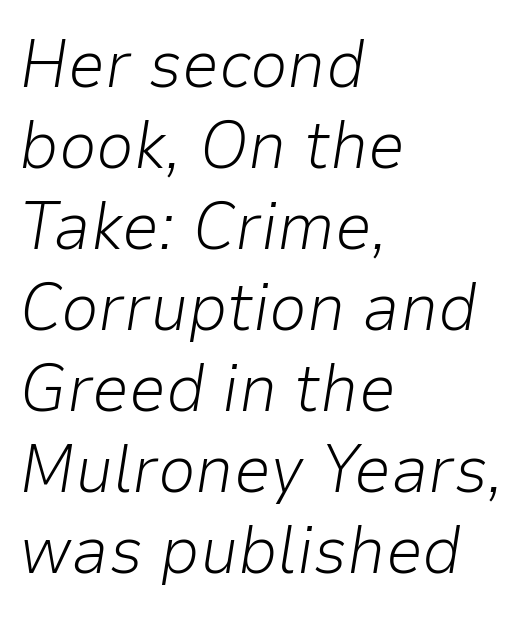
Glyph-to-glyph distance matches everyday printed text. The space directly below the letters is spotless. Spacing verdict: proportional, widths tailored to each character. The letters are slanted; this is an italic face. Is the stroke heavy? The answer is a plain regular-or-lighter. Is the block centered? No — it sits flush against the left margin.
